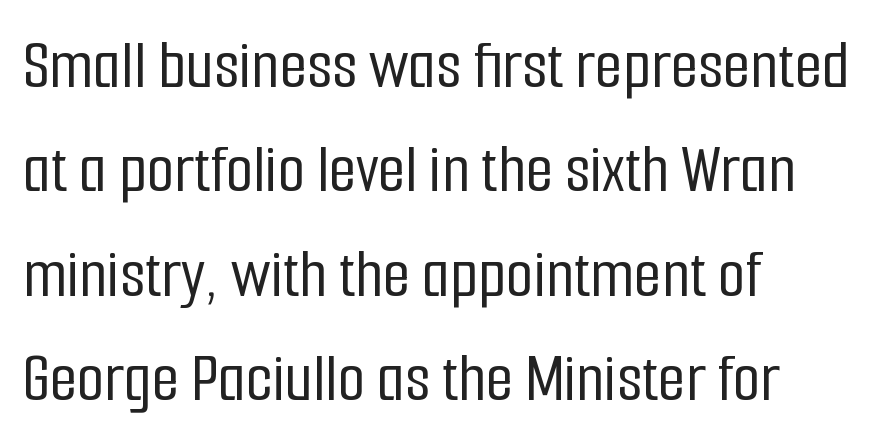
Unlike a traditional serif, this face leaves its strokes unadorned. Each word holds together tightly as a unit, with standard inter-letter gaps. A typesetter would call this leading conventional body-copy spacing. Compared with a centered layout, this one pins lines to the left instead. A typesetter would call this proportional, since set widths differ per character. These lines were composed using upright roman letters.
